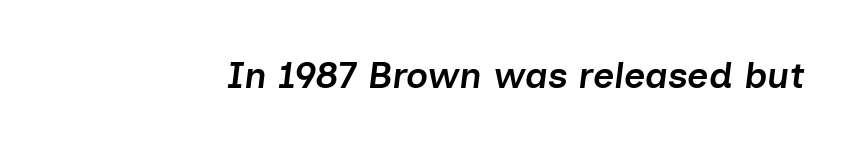
The image shows 37 px semibold type, italic (leaning right); set normal letter spacing, not underlined; low stroke contrast and a medium x-height.
